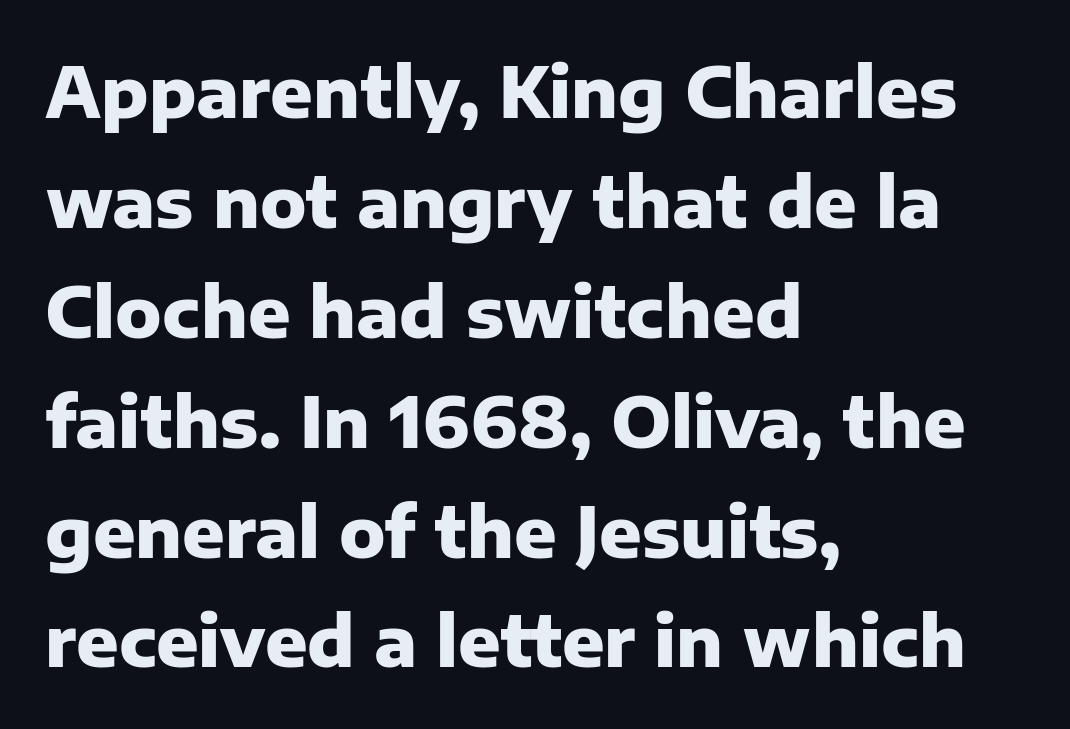
The space between consecutive lines is moderate. These lines carry a lot of weight — the face is fully bold. Each row of text sits above clean, open space. These lines are set flush left with a ragged right edge. Posture: vertical.
